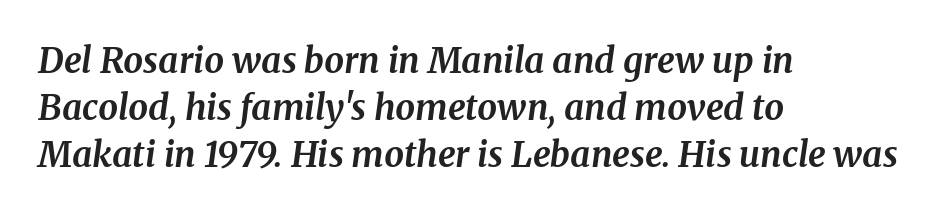
This sample keeps an unexceptional amount of space between lines. The glyphs are unaccompanied by any horizontal stroke below them. This sample uses plain, unmodified letter spacing. The paragraph has a hard left edge and a soft right edge. Little horizontal feet cap the strokes, marking this as serif type. Weight: bold.
